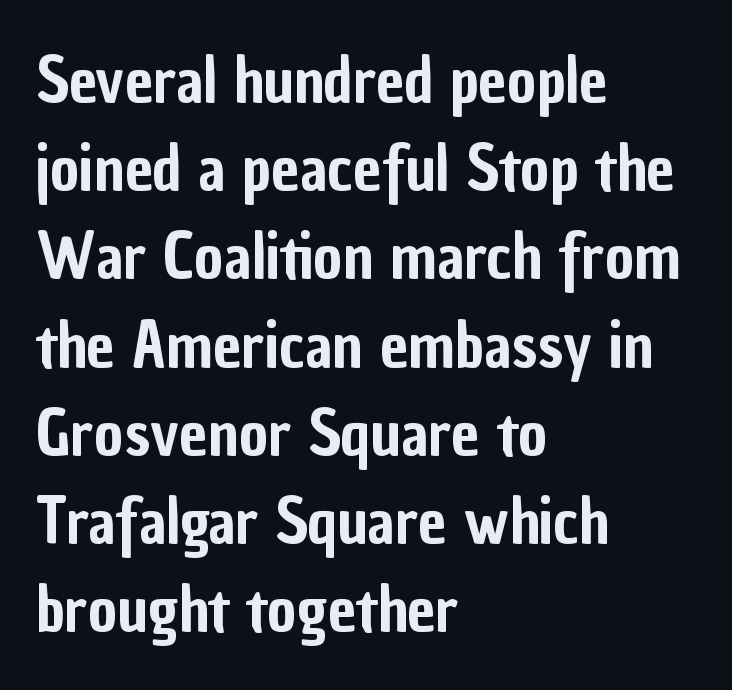
Q: Is the text italic (slanted)? A: No, it is upright.
Q: Is the typeface a serif or a sans-serif typeface? A: Sans-serif.
Q: Is the text underlined? A: No.
Q: How is the paragraph aligned? A: Left-aligned.
Q: Is the spacing between letters normal or unusually wide? A: Normal.
Q: Is the spacing between lines tight, normal or loose? A: Normal.
Q: Width (condensed, normal, or wide)? A: Condensed.
Q: Stroke contrast? A: Low.
Q: x-height? A: Medium.
Q: Monospaced? A: No.
